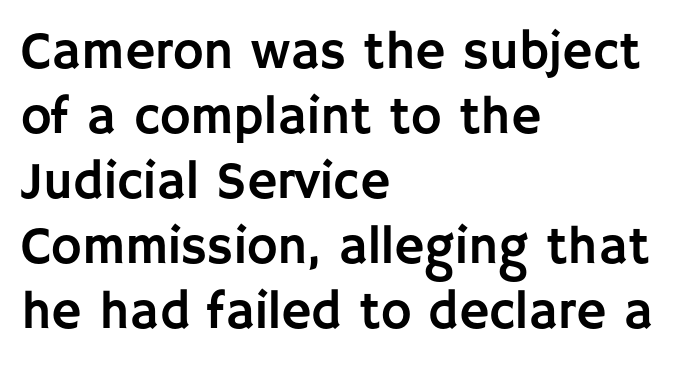
{"serif": "no", "italic": "no", "width": "normal", "stroke_contrast": "low", "x_height": "large", "monospaced": "no", "underline": "no", "align": "left", "line_spacing": "normal", "line_spacing_ratio": 1.25, "letter_spacing": "normal", "letter_spacing_em": 0.0, "glyph_px": 52}
